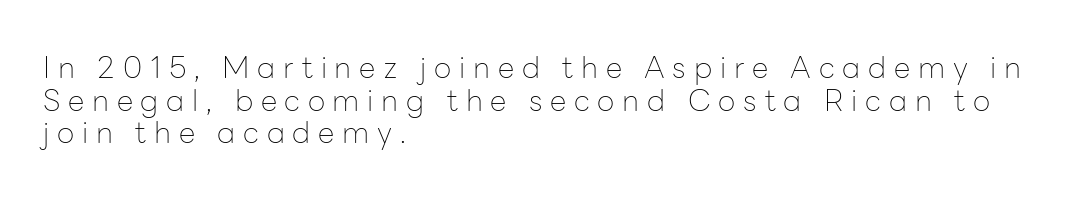
{"serif": "no", "italic": "no", "bold": "no", "weight": "thin", "width": "normal", "stroke_contrast": "low", "x_height": "medium", "monospaced": "no", "underline": "no", "align": "left", "line_spacing": "tight", "line_spacing_ratio": 1.09, "letter_spacing": "wide", "letter_spacing_em": 0.26, "glyph_px": 30}
